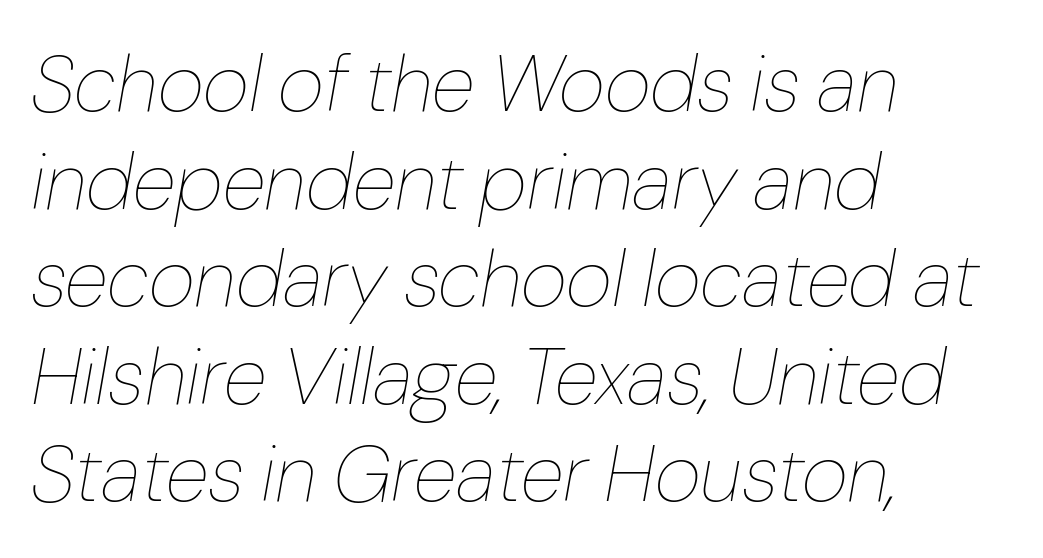
The image shows 80 px thin type, italic (leaning right); set left-aligned, line spacing 1.22x, normal letter spacing, not underlined; low stroke contrast and a medium x-height.
